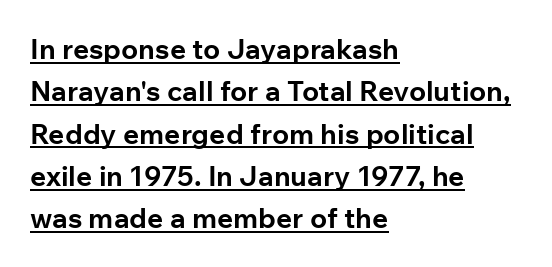
What decoration does the sample have? An underline. The leading is moderate, giving the passage an even texture. Is the block centered? No — it sits flush against the left margin. The axis of the letterforms is exactly vertical.
